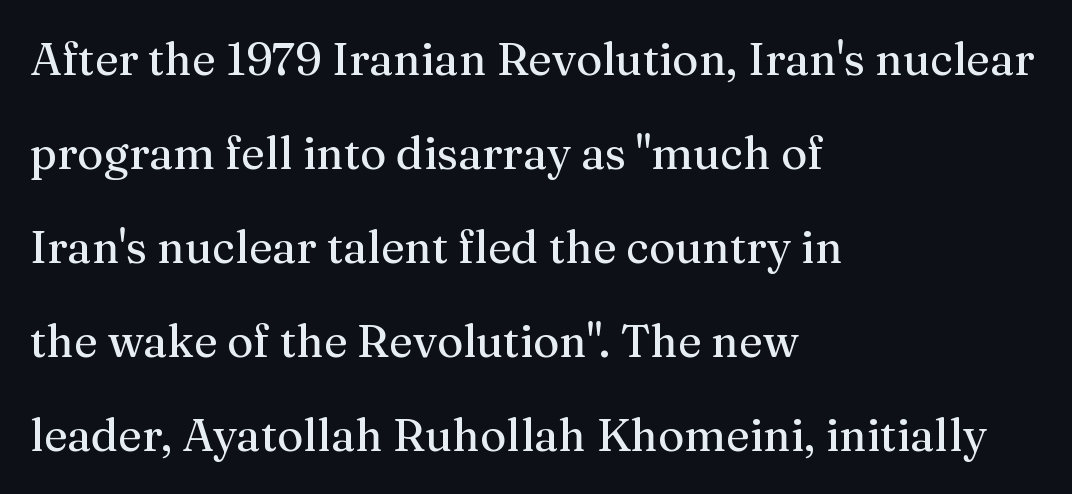
Q: Is the text italic (slanted)? A: No, it is upright.
Q: Is the typeface a serif or a sans-serif typeface? A: Serif.
Q: Is the text underlined? A: No.
Q: How is the paragraph aligned? A: Left-aligned.
Q: Is the spacing between letters normal or unusually wide? A: Normal.
Q: Is the spacing between lines tight, normal or loose? A: Loose.
Q: Width (condensed, normal, or wide)? A: Normal.
Q: Stroke contrast? A: Medium.
Q: x-height? A: Medium.
Q: Monospaced? A: No.
